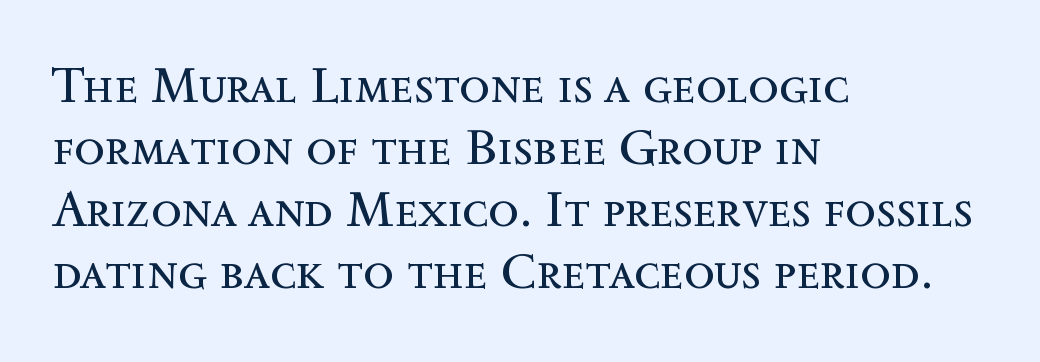
The image shows 50 px regular-weight type, upright; set left-aligned, line spacing 1.24x, normal letter spacing, not underlined; a medium x-height.
